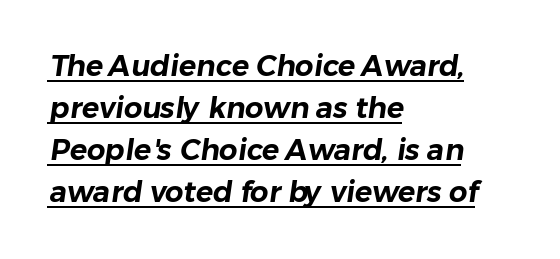
If you measured baseline to baseline, you'd find a middling distance. Proportional: the letters do not fall into vertical columns. The lettering is marked with a stroke running underneath it. Spacing between characters is what you'd get straight out of the box.
